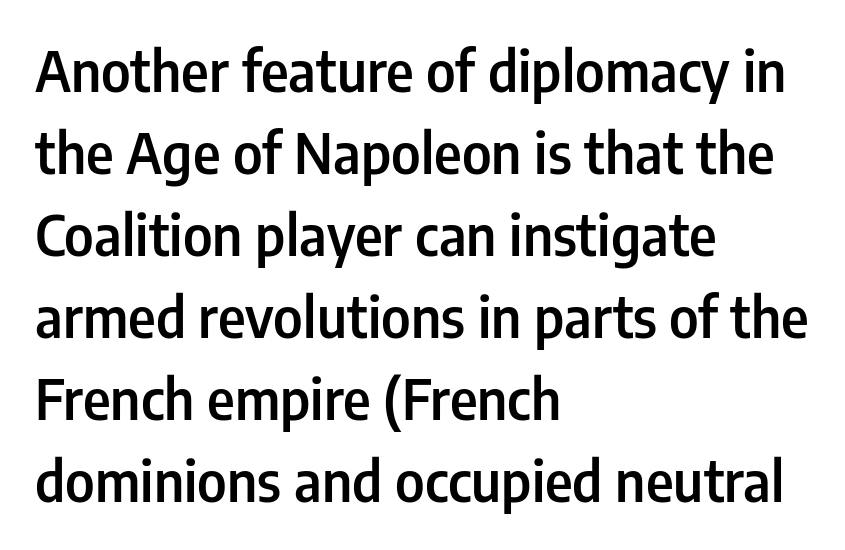
Decoration check: the copy has no underline. The characters display no serif detailing; their extremities are plain. Spacing verdict: proportional, widths tailored to each character. Evenly set lines give the paragraph a standard silhouette. Heft: intermediate — a semibold.
